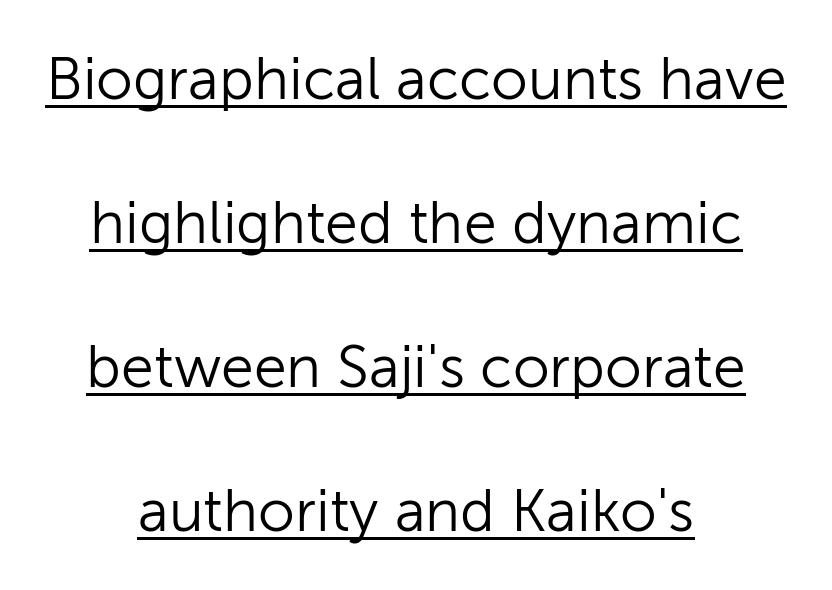
{"serif": "no", "italic": "no", "bold": "no", "weight": "light", "width": "normal", "stroke_contrast": "low", "x_height": "medium", "monospaced": "no", "underline": "yes", "align": "center", "line_spacing": "loose", "line_spacing_ratio": 2.44, "letter_spacing": "normal", "letter_spacing_em": 0.0, "glyph_px": 59}
